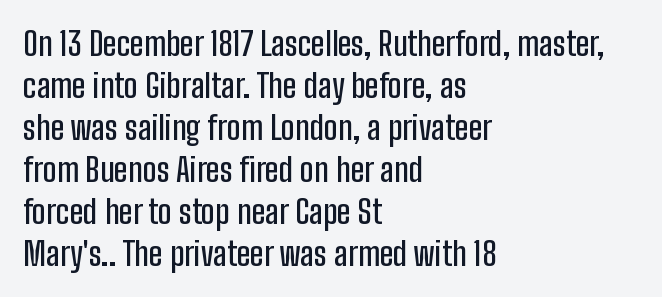
The image shows 33 px condensed sans-serif type, upright; set left-aligned, normal line spacing (1.27x), normal letter spacing, not underlined; low stroke contrast and a medium x-height.
